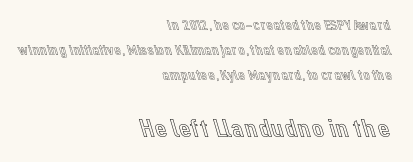
Look at the tracking — it's just the regular setting, nothing added. The rendering enlarges the type as you move from the upper chunk to the lower. The words here are not underlined. Each line ends at the same right margin while the left side varies.
